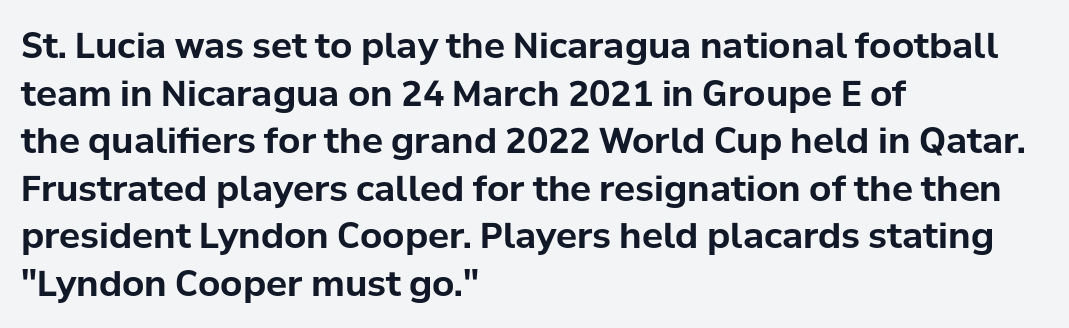
{"serif": "no", "italic": "no", "bold": "yes", "weight": "bold", "width": "normal", "stroke_contrast": "low", "x_height": "medium", "monospaced": "no", "underline": "no", "align": "left", "line_spacing": "normal", "line_spacing_ratio": 1.36, "letter_spacing": "normal", "letter_spacing_em": 0.0, "glyph_px": 35}
